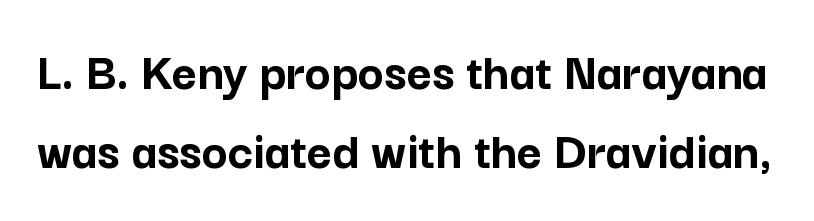
Does the lettering tilt? It doesn't — this is upright. Serif or sans? Sans — the stroke terminals are bare. Each letter keeps its own natural width here, so spacing adapts to shape. Here the glyphs are tracked normally, forming tight word shapes. Bold? Absolutely — the strokes are thick and heavy. Clear beneath every line of the passage.
